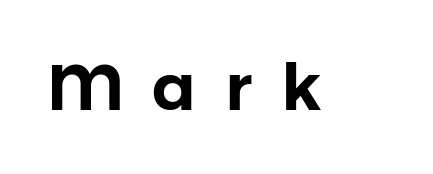
Rule under the text: the space is simply empty. The font's upright variant was chosen for this text. Look at the tracking — it's clearly loosened, letters drifting apart. This sample uses a sans-serif face. Here the designer chose a conventional face with non-uniform glyph widths.
